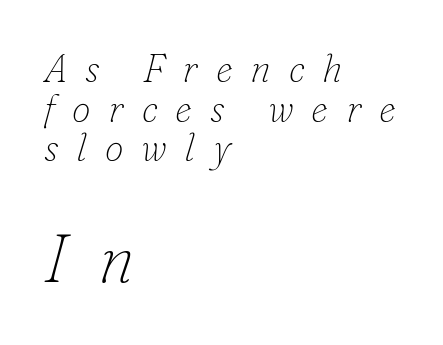
{"serif": "yes", "italic": "yes", "lean": "right", "slant_degrees": 16, "bold": "no", "weight": "thin", "width": "normal", "stroke_contrast": "low", "x_height": "small", "monospaced": "no", "underline": "no", "align": "left", "line_spacing": "tight", "line_spacing_ratio": 1.04, "letter_spacing": "wide", "letter_spacing_em": 0.47, "larger_block": "second", "size_ratio": 1.76, "glyph_px": 67}
